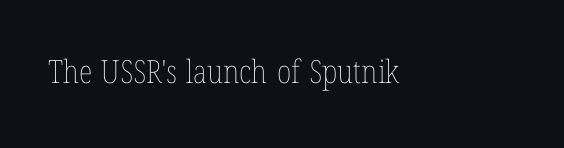
The image shows 32 px thin, condensed type, upright; set normal letter spacing, not underlined; low stroke contrast and a medium x-height.
